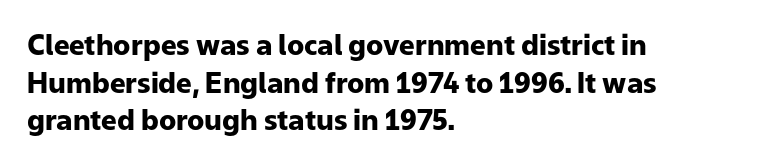
Q: Is the text bold? A: Yes.
Q: Is the text italic (slanted)? A: No, it is upright.
Q: Is the typeface a serif or a sans-serif typeface? A: Sans-serif.
Q: Is the text underlined? A: No.
Q: How is the paragraph aligned? A: Left-aligned.
Q: Is the spacing between letters normal or unusually wide? A: Normal.
Q: Is the spacing between lines tight, normal or loose? A: Normal.
Q: Width (condensed, normal, or wide)? A: Normal.
Q: Stroke contrast? A: Low.
Q: x-height? A: Medium.
Q: Monospaced? A: No.
